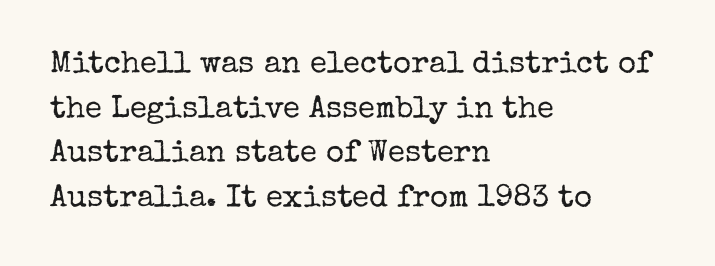
The image shows 31 px regular-weight serif type, upright; set left-aligned, normal line spacing (1.44x), normal letter spacing, not underlined; low stroke contrast and a medium x-height.
